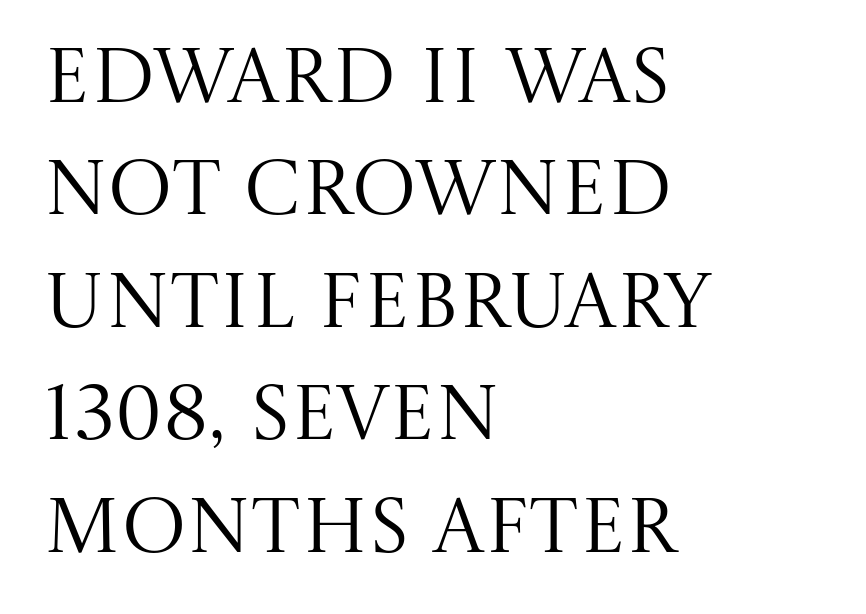
Notice how the passage keeps a crisp vertical edge on the left only. Type style note: has serifs. The rendering uses natural spacing where letterforms have individual widths. Words float on clear page, feet unadorned. This is the regular roman posture of the typeface. Honestly, the letter spacing is just normal — you wouldn't notice it.
